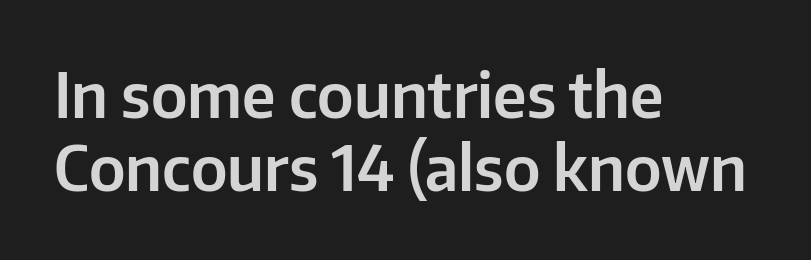
{"serif": "no", "italic": "no", "width": "normal", "stroke_contrast": "low", "x_height": "medium", "monospaced": "no", "underline": "no", "align": "left", "line_spacing_ratio": 1.18, "letter_spacing": "normal", "letter_spacing_em": 0.0, "glyph_px": 62}
